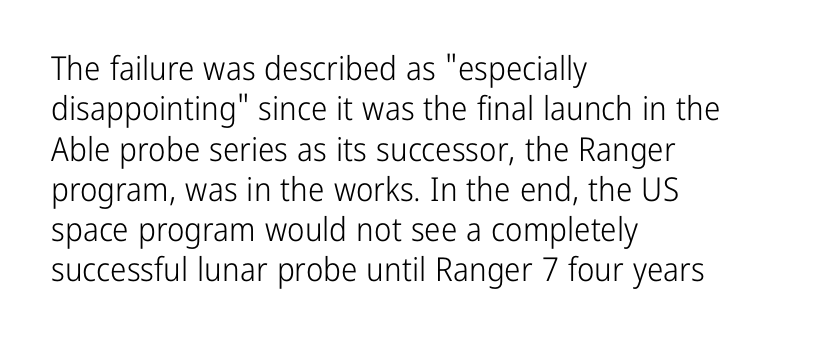
{"serif": "no", "italic": "no", "bold": "no", "weight": "light", "width": "condensed", "stroke_contrast": "low", "x_height": "medium", "monospaced": "no", "underline": "no", "align": "left", "line_spacing_ratio": 1.22, "letter_spacing": "normal", "letter_spacing_em": 0.0, "glyph_px": 33}
